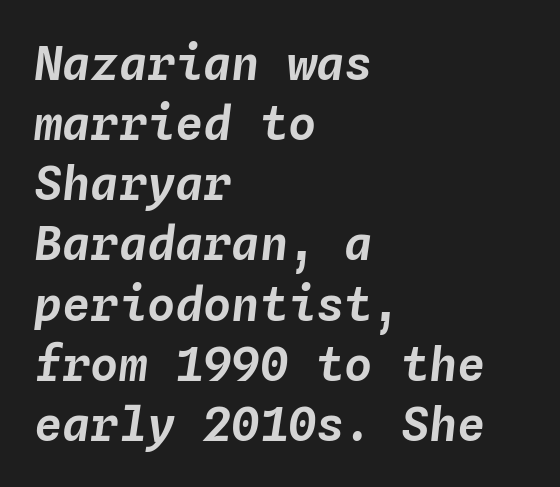
Q: Is the text italic (slanted)? A: Yes, it leans right by about 4 degrees.
Q: Is the text underlined? A: No.
Q: How is the paragraph aligned? A: Left-aligned.
Q: Is the spacing between letters normal or unusually wide? A: Normal.
Q: Is the spacing between lines tight, normal or loose? A: Normal.
Q: Width (condensed, normal, or wide)? A: Normal.
Q: Stroke contrast? A: Low.
Q: x-height? A: Medium.
Q: Monospaced? A: Yes.
